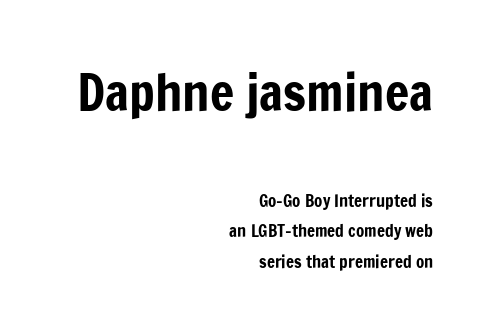
The initial chunk of copy outweighs the following chunk in type size. Is this a fixed-width face? No — the glyphs have proportional, varying widths. Does the type have serifs? No, each stem ends abruptly. In CSS terms this would be text-align: right. The space directly below the letters is spotless.
